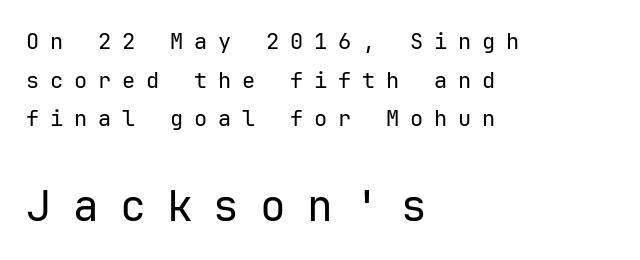
{"serif": "no", "italic": "no", "bold": "no", "weight": "regular", "width": "normal", "stroke_contrast": "low", "x_height": "medium", "monospaced": "yes", "underline": "no", "align": "left", "line_spacing_ratio": 1.76, "letter_spacing": "wide", "letter_spacing_em": 0.49, "larger_block": "second", "size_ratio": 1.95, "glyph_px": 43}
